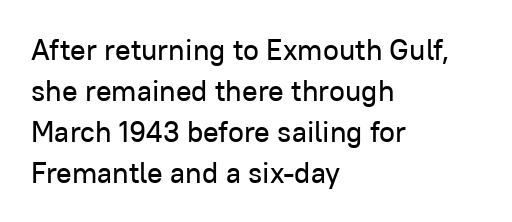
The image shows 29 px sans-serif type, upright; set left-aligned, normal line spacing (1.41x), normal letter spacing, not underlined; low stroke contrast and a medium x-height.
